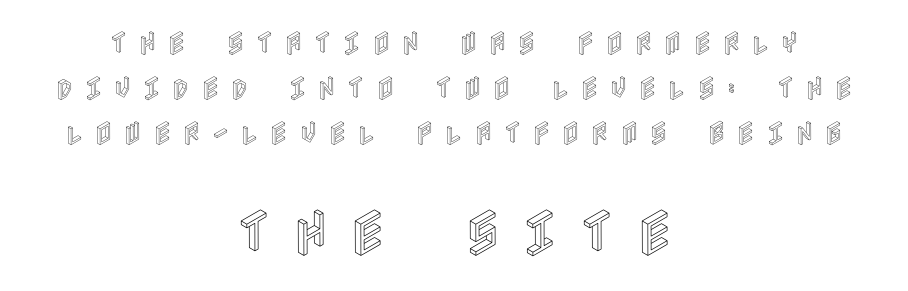
Q: Is the text italic (slanted)? A: No, it is upright.
Q: Is the text underlined? A: No.
Q: How is the paragraph aligned? A: Centered.
Q: Is the spacing between letters normal or unusually wide? A: Unusually wide.
Q: Which block of text is set in a larger size, the first (top) or the second (bottom)? A: The second (bottom) one.
Q: Width (condensed, normal, or wide)? A: Condensed.
Q: x-height? A: Large.
